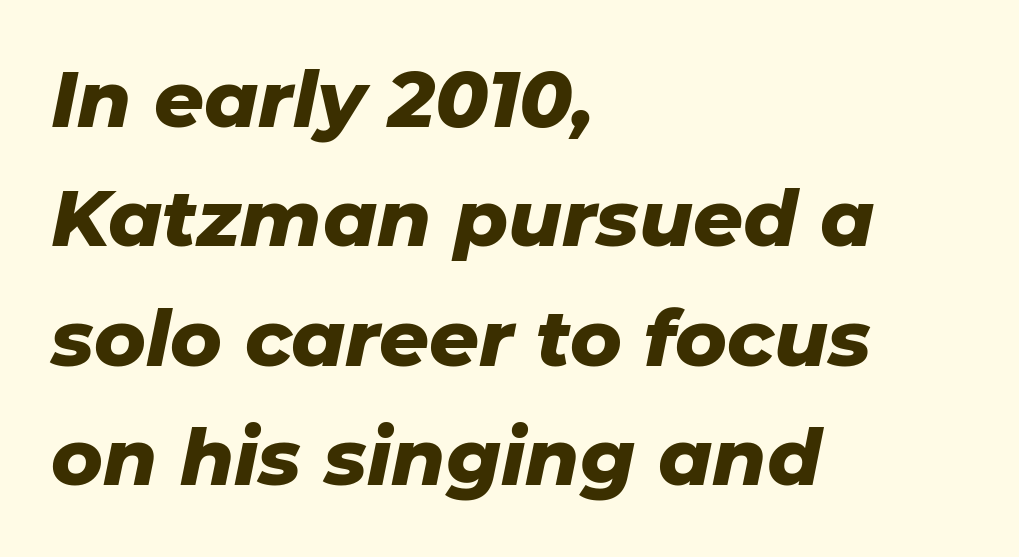
Typesetter's note: full bold, strokes at maximum text heaviness. Vertical spacing — default. There's an unmistakable incline to the writing here. The letters advance in unequal steps, a hallmark of proportional type.
